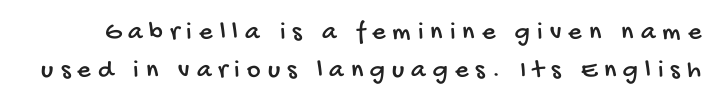
Q: Is the text underlined? A: No.
Q: Is the spacing between letters normal or unusually wide? A: Unusually wide.
Q: Is the spacing between lines tight, normal or loose? A: Normal.
